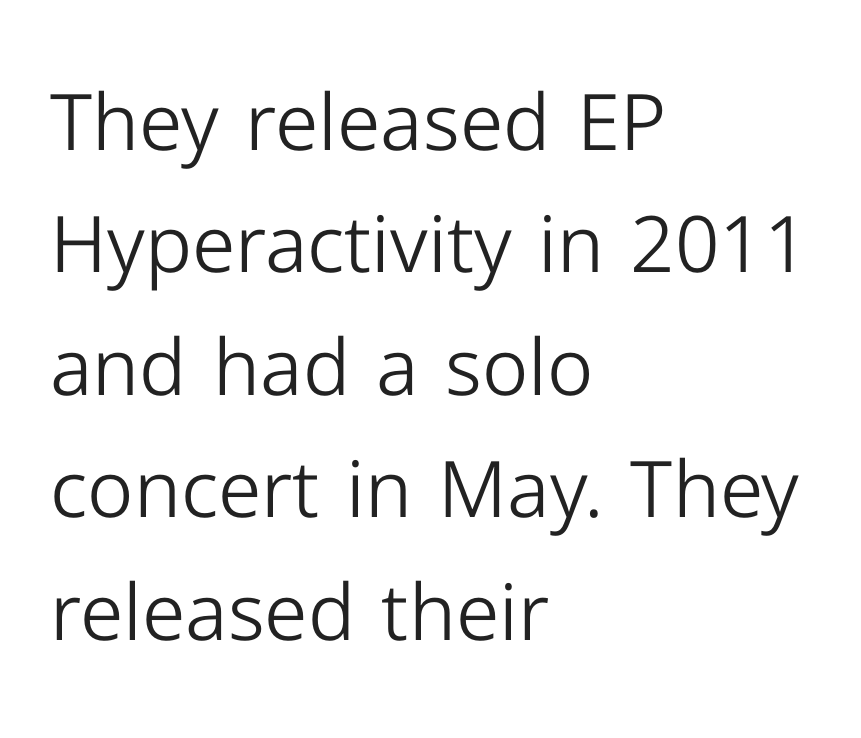
The image shows 78 px light sans-serif type, upright; set left-aligned, normal line spacing (1.57x), normal letter spacing, not underlined; low stroke contrast and a medium x-height.
